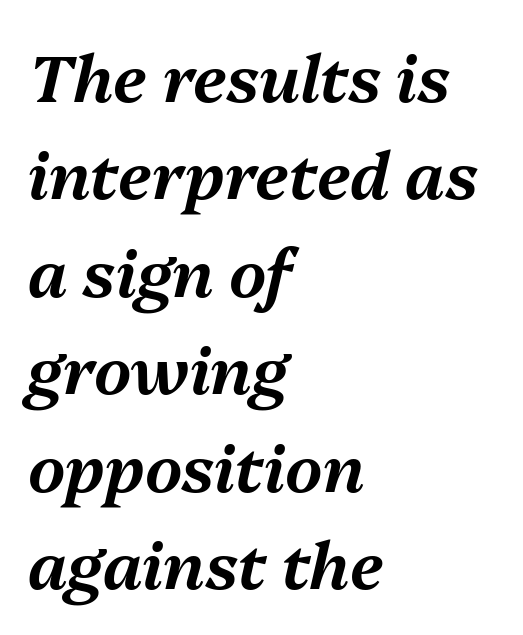
Q: Is the text italic (slanted)? A: Yes, it leans right by about 13 degrees.
Q: Is the text underlined? A: No.
Q: How is the paragraph aligned? A: Left-aligned.
Q: Is the spacing between letters normal or unusually wide? A: Normal.
Q: Is the spacing between lines tight, normal or loose? A: Normal.
Q: Width (condensed, normal, or wide)? A: Normal.
Q: Stroke contrast? A: Medium.
Q: x-height? A: Medium.
Q: Monospaced? A: No.
